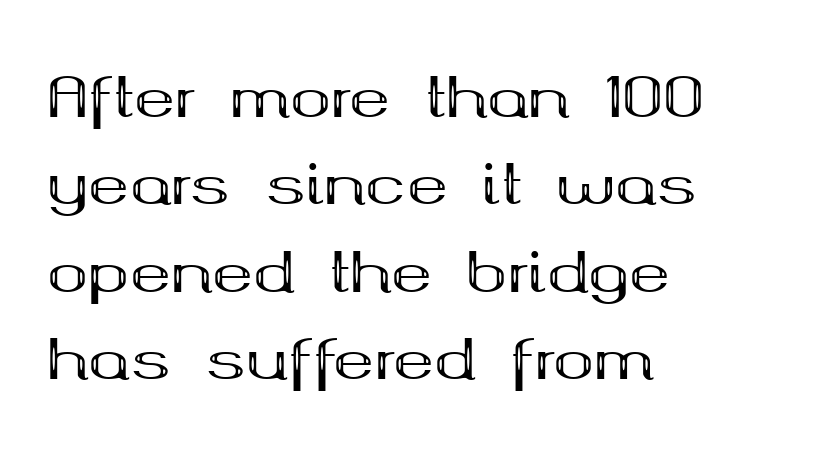
{"serif": "yes", "italic": "no", "bold": "yes", "weight": "bold", "width": "wide", "stroke_contrast": "medium", "x_height": "medium", "monospaced": "no", "underline": "no", "align": "left", "line_spacing": "normal", "line_spacing_ratio": 1.59, "letter_spacing": "normal", "letter_spacing_em": 0.0, "glyph_px": 55}
